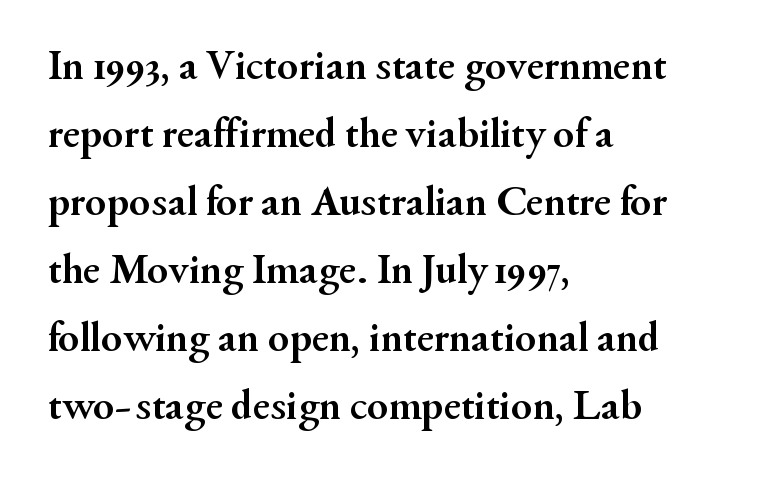
Q: Is the text bold? A: Yes.
Q: Is the text italic (slanted)? A: No, it is upright.
Q: Is the typeface a serif or a sans-serif typeface? A: Serif.
Q: Is the text underlined? A: No.
Q: How is the paragraph aligned? A: Left-aligned.
Q: Is the spacing between letters normal or unusually wide? A: Normal.
Q: Is the spacing between lines tight, normal or loose? A: Normal.
Q: Width (condensed, normal, or wide)? A: Normal.
Q: Stroke contrast? A: Medium.
Q: x-height? A: Small.
Q: Monospaced? A: No.
